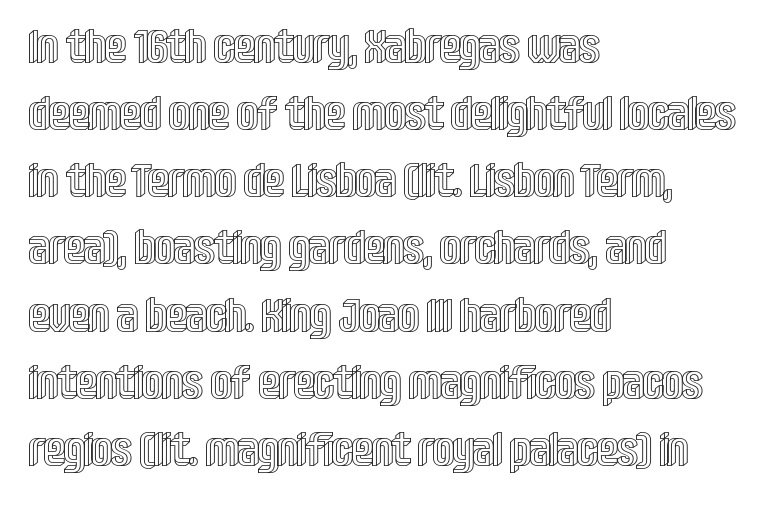
The image shows 46 px condensed type, upright; set left-aligned, normal line spacing (1.46x), normal letter spacing, not underlined; a large x-height.
